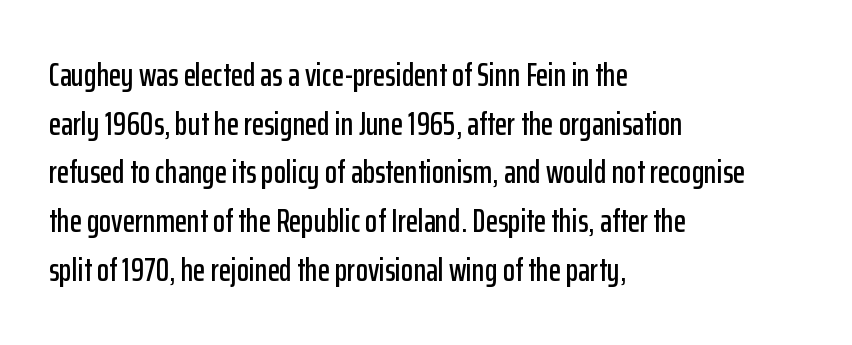
Letter spacing: default. Anything drawn beneath the words? Only blank space. The rendering uses a moderate line-height, typical for paragraphs. Style check: upright.
